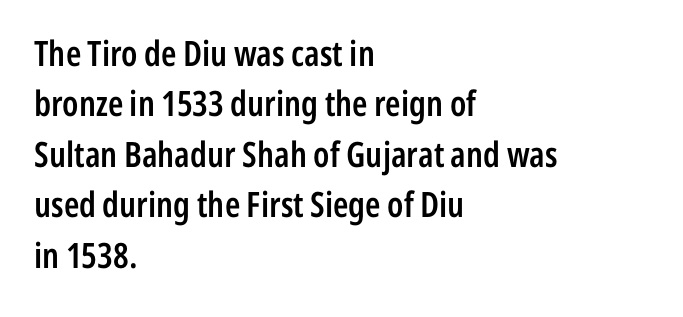
{"serif": "no", "italic": "no", "bold": "semi", "weight": "semibold", "width": "condensed", "stroke_contrast": "low", "x_height": "medium", "monospaced": "no", "underline": "no", "align": "left", "line_spacing": "normal", "line_spacing_ratio": 1.44, "letter_spacing": "normal", "letter_spacing_em": 0.0, "glyph_px": 35}
